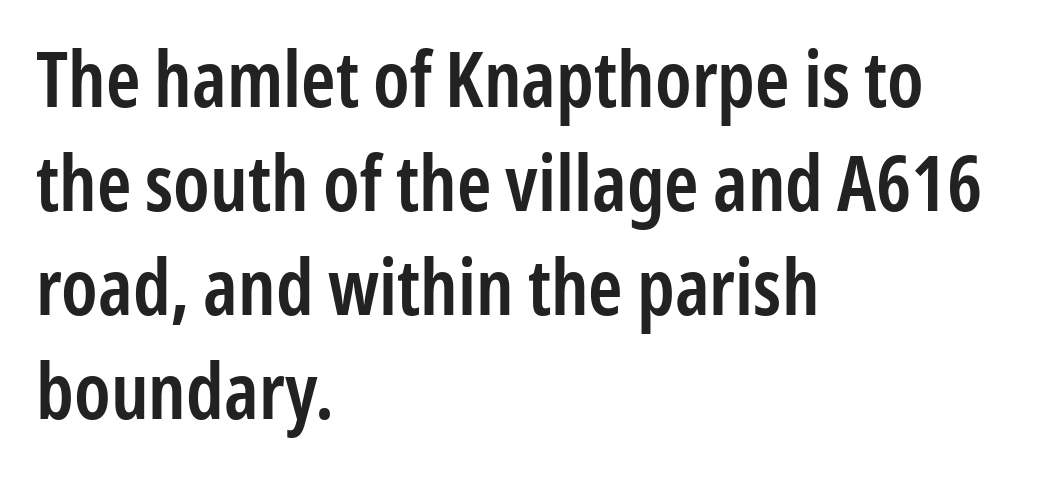
{"serif": "no", "italic": "no", "bold": "semi", "weight": "semibold", "width": "condensed", "stroke_contrast": "low", "x_height": "medium", "monospaced": "no", "underline": "no", "align": "left", "line_spacing": "normal", "line_spacing_ratio": 1.35, "letter_spacing": "normal", "letter_spacing_em": 0.0, "glyph_px": 77}
